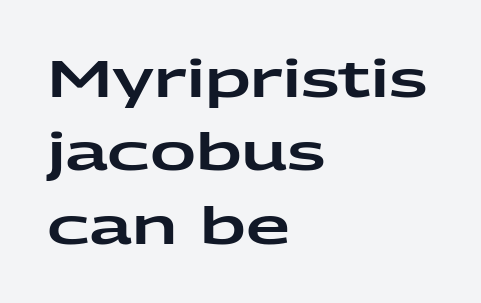
This sample uses an upright cut, with every glyph sitting square on the baseline. You can tell from the bare stems that sans-serif type was used. A classic flush-left, rag-right setting is used for this passage. This rendering features lettering with no underline.
